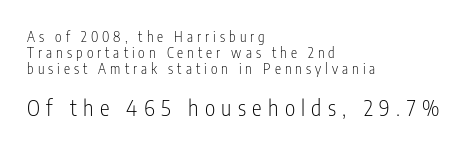
Underlining? Definitely not there. These two chunks differ in scale, with the bottom chunk taking the larger measure. Weight: in the light-to-regular range. The letterforms stand isolated, each surrounded by extra space.
